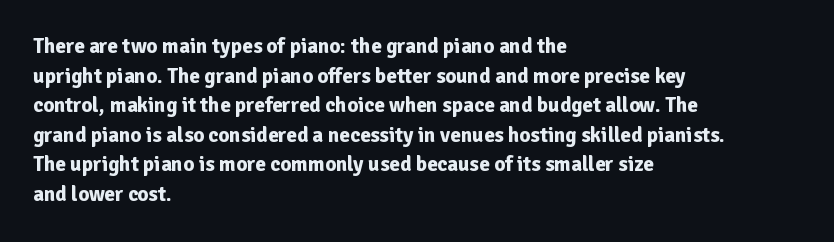
Q: Is the text bold? A: Yes.
Q: Is the text italic (slanted)? A: No, it is upright.
Q: Is the text underlined? A: No.
Q: How is the paragraph aligned? A: Left-aligned.
Q: Is the spacing between letters normal or unusually wide? A: Normal.
Q: Is the spacing between lines tight, normal or loose? A: Normal.
